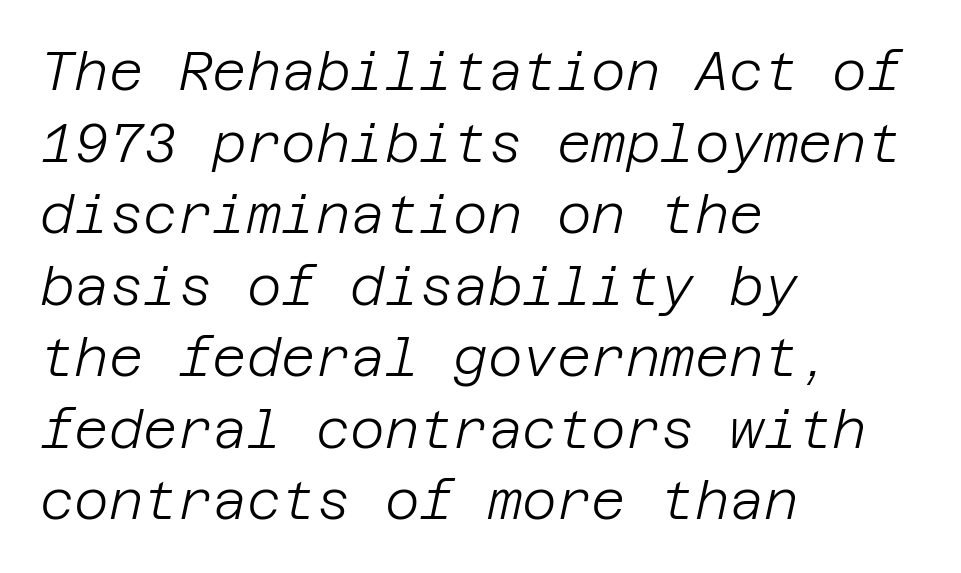
Leading matches the norm, producing a regular column. Beneath every word, the page is bare. Is the letter spacing exaggerated? No — it looks like the ordinary default. The axis of the letterforms is tilted away from vertical. Unbolded letterforms with no extra heft.
